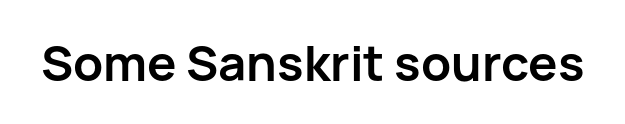
Q: Is the text bold? A: Yes.
Q: Is the text italic (slanted)? A: No, it is upright.
Q: Is the typeface a serif or a sans-serif typeface? A: Sans-serif.
Q: Is the text underlined? A: No.
Q: Is the spacing between letters normal or unusually wide? A: Normal.
Q: Width (condensed, normal, or wide)? A: Normal.
Q: Stroke contrast? A: Low.
Q: x-height? A: Medium.
Q: Monospaced? A: No.
